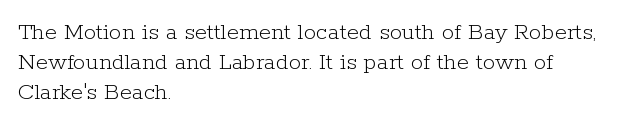
In terms of posture, this sample is upright. The rendering keeps characters at their native spacing. Caption: face not bold, strokes unweighted. The string is rendered with underlining switched off. Horizontal alignment here is leftward, the default for most running prose.
